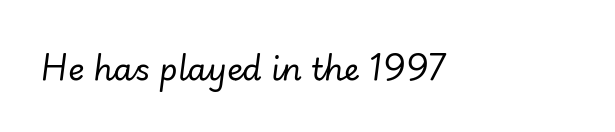
Q: Is the text bold? A: No.
Q: Is the text italic (slanted)? A: Yes, it leans right by about 7 degrees.
Q: Is the text underlined? A: No.
Q: Is the spacing between letters normal or unusually wide? A: Normal.
Q: Width (condensed, normal, or wide)? A: Normal.
Q: Stroke contrast? A: Low.
Q: x-height? A: Small.
Q: Monospaced? A: No.
